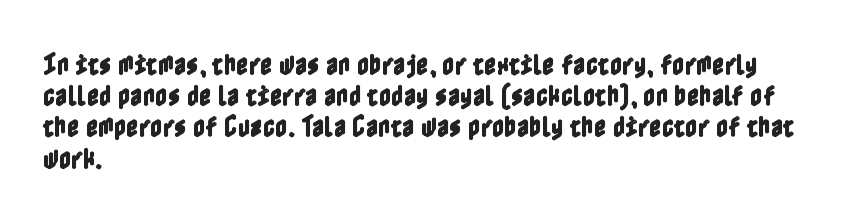
{"italic": "no", "underline": "no", "align": "left", "line_spacing": "normal", "line_spacing_ratio": 1.3, "letter_spacing": "normal", "letter_spacing_em": 0.0, "glyph_px": 24}
